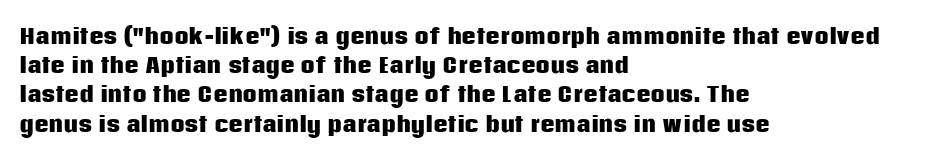
The glyphs are unaccompanied by any horizontal stroke below them. Line spacing here is normal. It's the straight-up-and-down kind of type. A dark, heavy texture on the line: the type is bold. The text block is weighted toward the left margin, trailing off unevenly rightward. Characters follow at the spacing the type designer built in.
